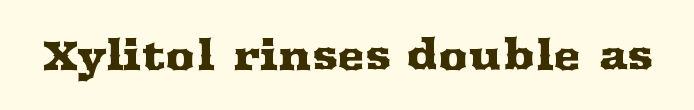
The image shows 42 px wide serif type, upright; set normal letter spacing, not underlined; medium stroke contrast and a medium x-height.
